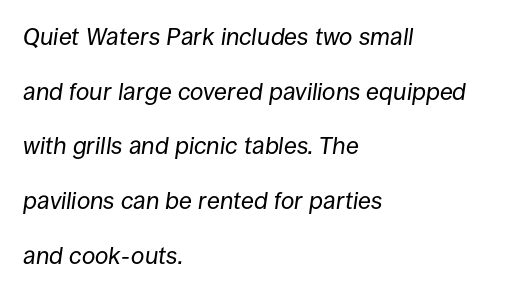
Here the glyphs are tracked normally, forming tight word shapes. Nobody drew a line under any word here. Notice the wide empty band between every row — that's loose leading. Think standard paragraph weight, or any step lighter than that.
